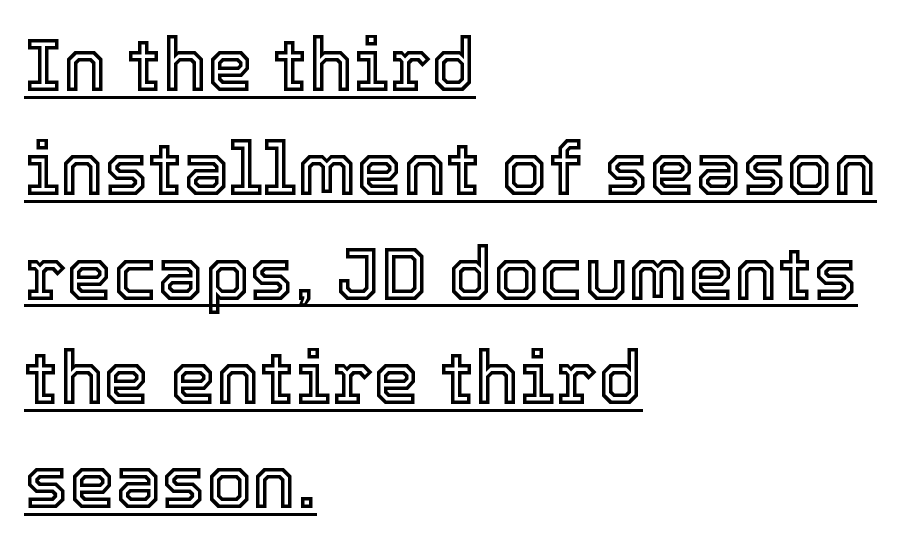
Each letter keeps its own natural width here, so spacing adapts to shape. The rag falls on the right side of this text block. How are the letters spaced? Ordinarily, with no added tracking. The sample's only ornament is a line tracing under the words. Nope, not italic — everything's standing straight. Baseline-to-baseline distance is the conventional proportion of letter height.
